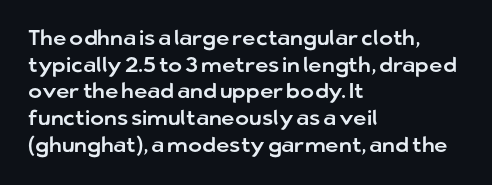
Q: Is the text italic (slanted)? A: No, it is upright.
Q: Is the text underlined? A: No.
Q: How is the paragraph aligned? A: Left-aligned.
Q: Is the spacing between letters normal or unusually wide? A: Normal.
Q: Is the spacing between lines tight, normal or loose? A: Normal.
